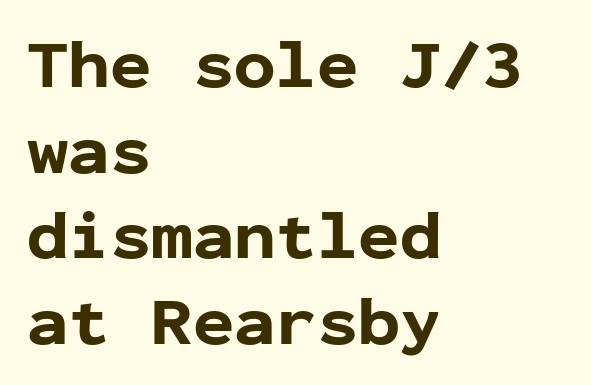
Q: Is the text bold? A: Yes.
Q: Is the text italic (slanted)? A: No, it is upright.
Q: Is the typeface a serif or a sans-serif typeface? A: Sans-serif.
Q: Is the text underlined? A: No.
Q: How is the paragraph aligned? A: Left-aligned.
Q: Is the spacing between letters normal or unusually wide? A: Normal.
Q: Width (condensed, normal, or wide)? A: Normal.
Q: Stroke contrast? A: Low.
Q: x-height? A: Medium.
Q: Monospaced? A: Yes.
